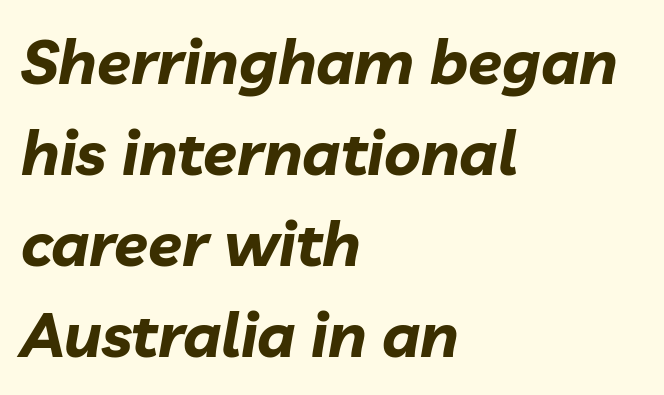
{"italic": "yes", "lean": "right", "slant_degrees": 10, "bold": "yes", "weight": "bold", "width": "normal", "stroke_contrast": "low", "x_height": "medium", "monospaced": "no", "underline": "no", "align": "left", "line_spacing": "normal", "line_spacing_ratio": 1.47, "letter_spacing": "normal", "letter_spacing_em": 0.0, "glyph_px": 62}
